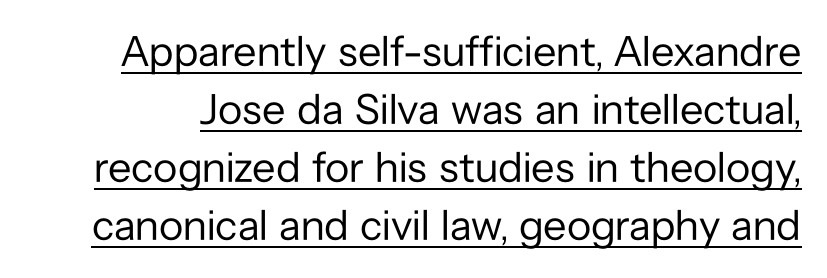
{"serif": "no", "italic": "no", "bold": "no", "weight": "regular", "width": "normal", "stroke_contrast": "low", "x_height": "medium", "monospaced": "no", "underline": "yes", "line_spacing": "normal", "line_spacing_ratio": 1.35, "letter_spacing": "normal", "letter_spacing_em": 0.0, "glyph_px": 43}
